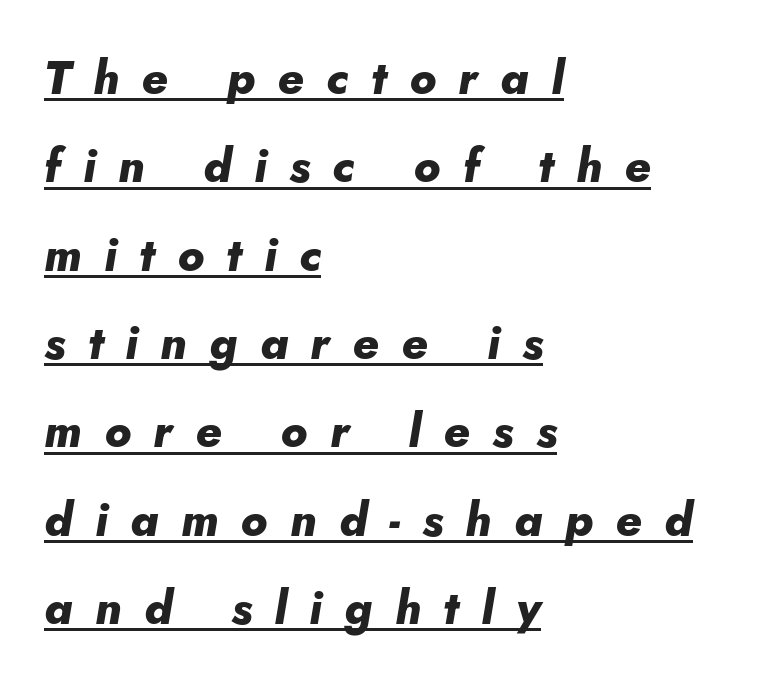
Q: Is the text bold? A: Yes.
Q: Is the text italic (slanted)? A: Yes, it leans right by about 5 degrees.
Q: Is the text underlined? A: Yes.
Q: How is the paragraph aligned? A: Left-aligned.
Q: Is the spacing between letters normal or unusually wide? A: Unusually wide.
Q: Is the spacing between lines tight, normal or loose? A: Loose.
Q: Width (condensed, normal, or wide)? A: Normal.
Q: Stroke contrast? A: Low.
Q: x-height? A: Small.
Q: Monospaced? A: No.
